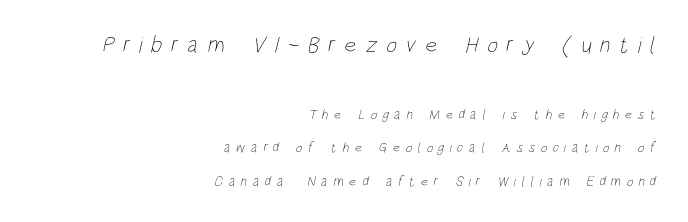
The image shows 23 px text type; set right-aligned, loose line spacing (2.4x), unusually wide letter spacing (+0.39 em), not underlined; the first (top) block is 1.64x larger.
